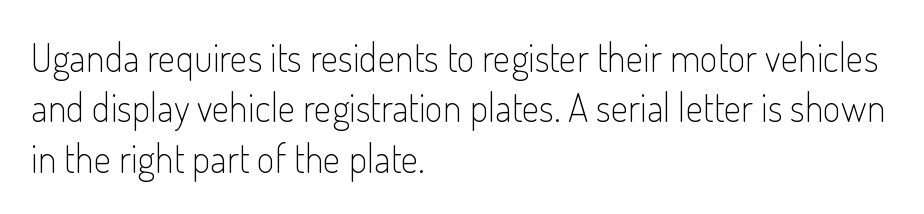
{"serif": "no", "italic": "no", "bold": "no", "weight": "light", "width": "condensed", "stroke_contrast": "low", "x_height": "small", "monospaced": "no", "underline": "no", "align": "left", "line_spacing": "normal", "line_spacing_ratio": 1.29, "letter_spacing": "normal", "letter_spacing_em": 0.0, "glyph_px": 39}
